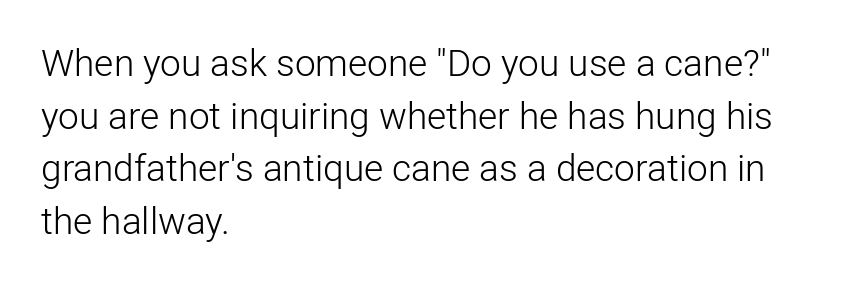
Compared with a typical body face, this is equally light or lighter still. These lines sit exactly where default settings would place them. The space beneath each line is pristine and unruled. If you drew a line through each stem, it would be perfectly vertical. All the whitespace from short lines collects on the right. The letters advance in unequal steps, a hallmark of proportional type.
